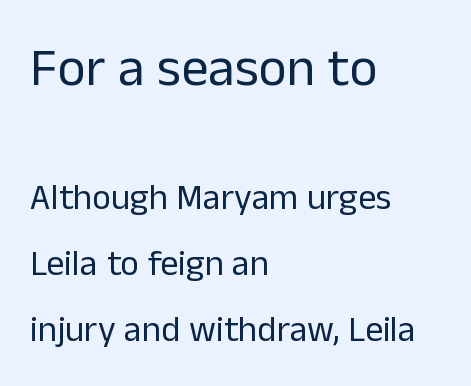
{"serif": "no", "italic": "no", "bold": "no", "weight": "regular", "width": "normal", "stroke_contrast": "low", "x_height": "medium", "monospaced": "no", "underline": "no", "align": "left", "line_spacing_ratio": 1.83, "letter_spacing": "normal", "letter_spacing_em": 0.0, "larger_block": "first", "size_ratio": 1.5, "glyph_px": 54}
